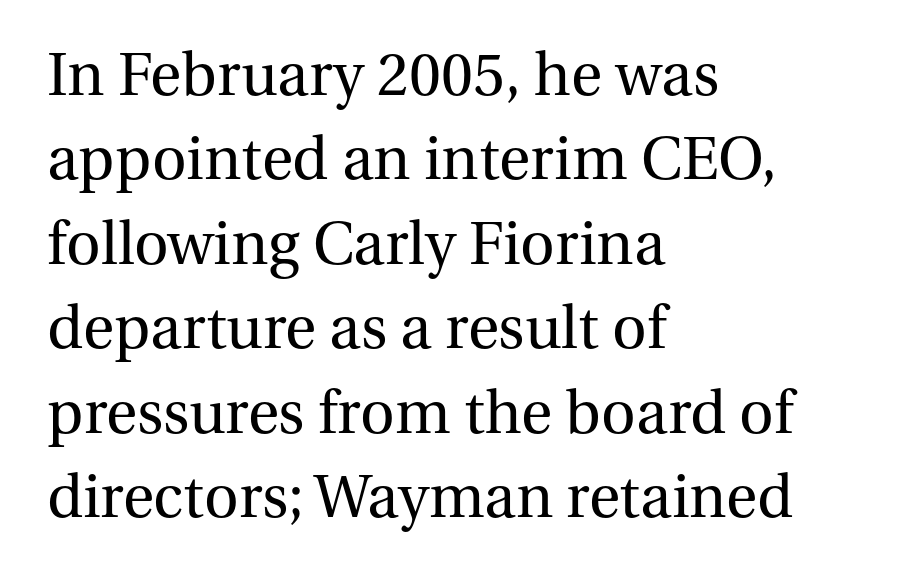
Q: Is the text bold? A: No.
Q: Is the text italic (slanted)? A: No, it is upright.
Q: Is the typeface a serif or a sans-serif typeface? A: Serif.
Q: Is the text underlined? A: No.
Q: How is the paragraph aligned? A: Left-aligned.
Q: Is the spacing between letters normal or unusually wide? A: Normal.
Q: Is the spacing between lines tight, normal or loose? A: Normal.
Q: Width (condensed, normal, or wide)? A: Normal.
Q: Stroke contrast? A: Medium.
Q: x-height? A: Medium.
Q: Monospaced? A: No.
